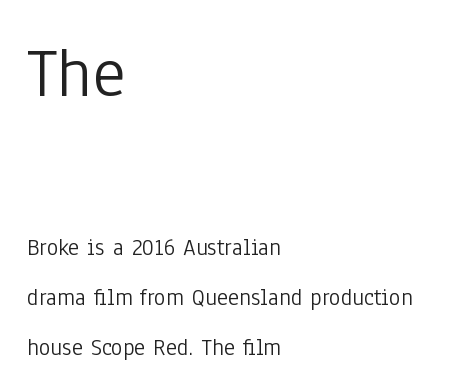
Q: Is the text bold? A: No.
Q: Is the text italic (slanted)? A: No, it is upright.
Q: Is the typeface a serif or a sans-serif typeface? A: Sans-serif.
Q: Is the text underlined? A: No.
Q: How is the paragraph aligned? A: Left-aligned.
Q: Is the spacing between letters normal or unusually wide? A: Normal.
Q: Is the spacing between lines tight, normal or loose? A: Loose.
Q: Which block of text is set in a larger size, the first (top) or the second (bottom)? A: The first (top) one.
Q: Width (condensed, normal, or wide)? A: Condensed.
Q: Stroke contrast? A: Low.
Q: x-height? A: Medium.
Q: Monospaced? A: No.
